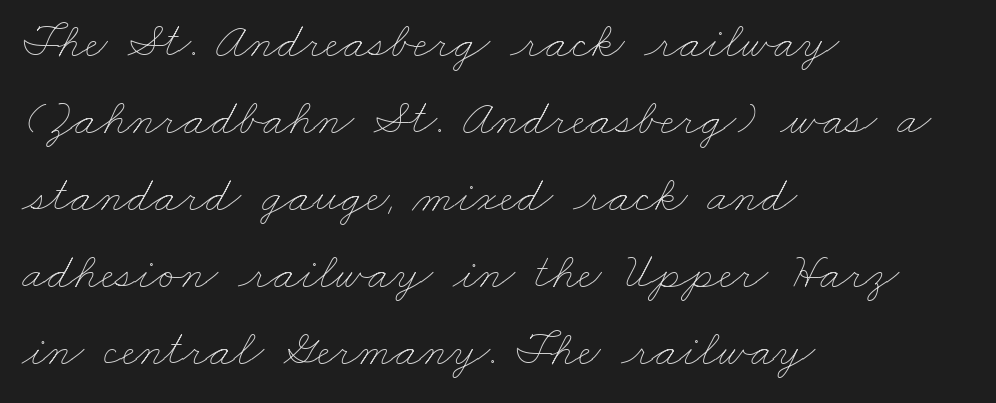
The image shows 50 px thin, wide type; set left-aligned, normal line spacing (1.54x), normal letter spacing, not underlined; low stroke contrast and a small x-height.
